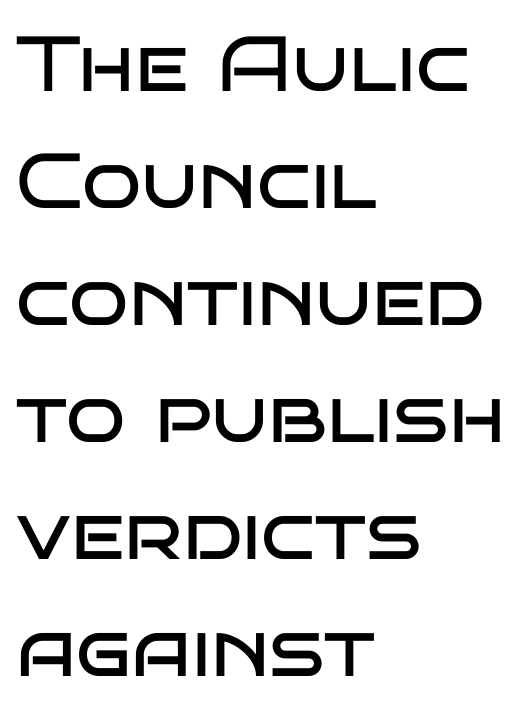
What's the leading like? Ordinary, nothing unusual. The passage shown is not bold in any degree. Unlike italic type, these characters show no tilt at all. The paragraph shown leans on its left margin. Nobody touched the tracking dial on this one. Each row of text sits above clean, open space.
